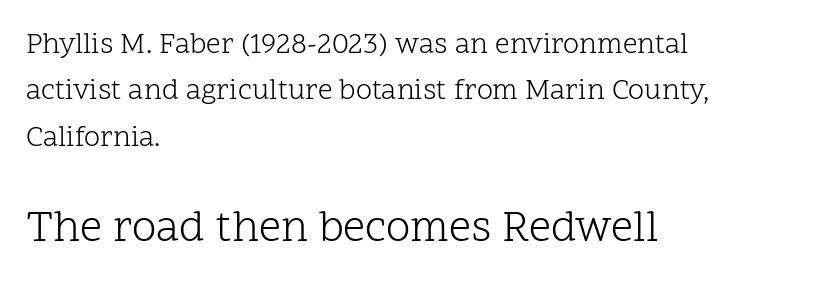
{"serif": "yes", "italic": "no", "bold": "no", "weight": "light", "width": "normal", "stroke_contrast": "low", "x_height": "medium", "monospaced": "no", "underline": "no", "align": "left", "line_spacing": "normal", "line_spacing_ratio": 1.6, "letter_spacing": "normal", "letter_spacing_em": 0.0, "larger_block": "second", "size_ratio": 1.52, "glyph_px": 44}
